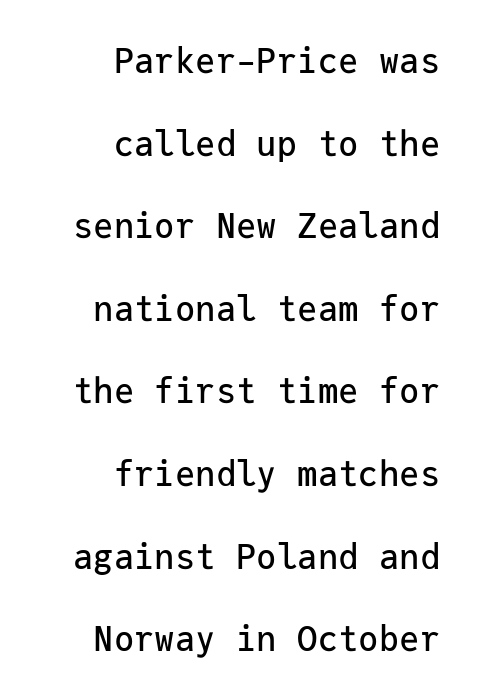
Vertically, the passage feels expansive, rows floating well apart. Ascenders rise straight up at ninety degrees. Typeset ragged left — the right edge is the straight one. Note the uniform advance width — an 'i' takes as much space as an 'm'. Glyph-to-glyph distance matches everyday printed text. The font family rendered here belongs to the sans-serif group.
